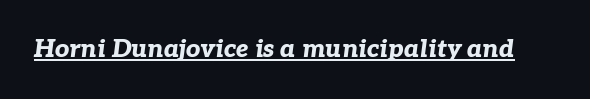
The image shows 25 px bold type, italic (leaning right); set normal letter spacing, underlined.
